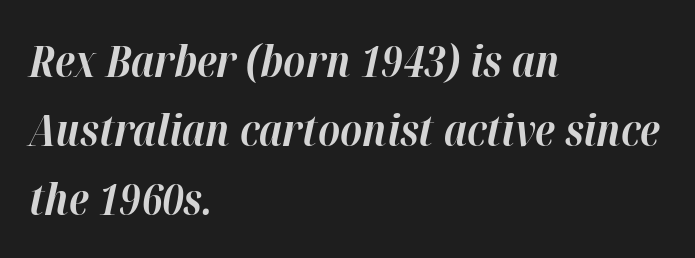
{"italic": "yes", "lean": "right", "slant_degrees": 12, "bold": "yes", "weight": "bold", "width": "normal", "stroke_contrast": "high", "x_height": "medium", "monospaced": "no", "underline": "no", "align": "left", "line_spacing": "normal", "line_spacing_ratio": 1.57, "letter_spacing": "normal", "letter_spacing_em": 0.0, "glyph_px": 44}
